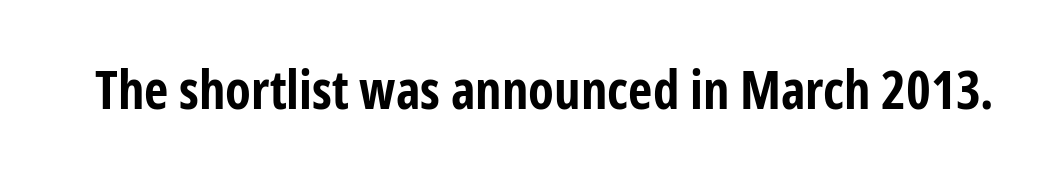
Q: Is the text bold? A: Yes.
Q: Is the text italic (slanted)? A: No, it is upright.
Q: Is the typeface a serif or a sans-serif typeface? A: Sans-serif.
Q: Is the text underlined? A: No.
Q: Is the spacing between letters normal or unusually wide? A: Normal.
Q: Width (condensed, normal, or wide)? A: Condensed.
Q: Stroke contrast? A: Low.
Q: x-height? A: Medium.
Q: Monospaced? A: No.
